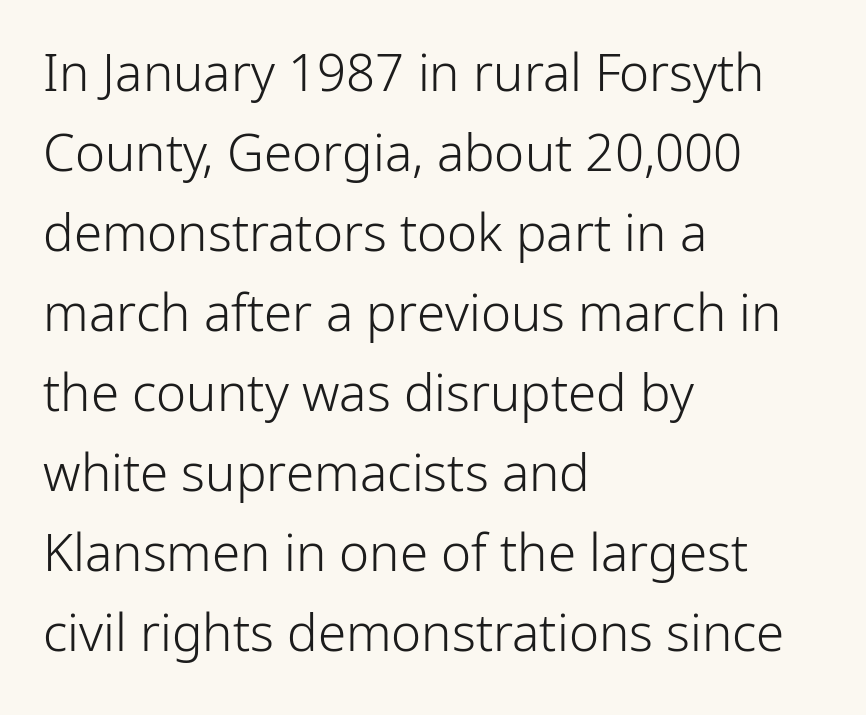
Q: Is the text bold? A: No.
Q: Is the text italic (slanted)? A: No, it is upright.
Q: Is the typeface a serif or a sans-serif typeface? A: Sans-serif.
Q: Is the text underlined? A: No.
Q: How is the paragraph aligned? A: Left-aligned.
Q: Is the spacing between letters normal or unusually wide? A: Normal.
Q: Is the spacing between lines tight, normal or loose? A: Normal.
Q: Width (condensed, normal, or wide)? A: Normal.
Q: Stroke contrast? A: Low.
Q: x-height? A: Medium.
Q: Monospaced? A: No.
